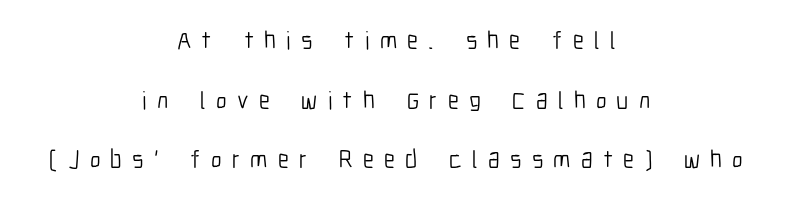
Q: Is the text bold? A: No.
Q: Is the text italic (slanted)? A: No, it is upright.
Q: Is the text underlined? A: No.
Q: How is the paragraph aligned? A: Centered.
Q: Is the spacing between letters normal or unusually wide? A: Unusually wide.
Q: Is the spacing between lines tight, normal or loose? A: Loose.
